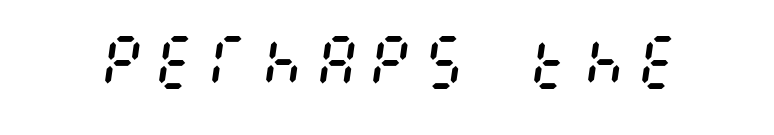
Q: Is the text bold? A: No.
Q: Is the text italic (slanted)? A: Yes, it leans right by about 8 degrees.
Q: Is the text underlined? A: No.
Q: Width (condensed, normal, or wide)? A: Condensed.
Q: Stroke contrast? A: Medium.
Q: x-height? A: Large.
